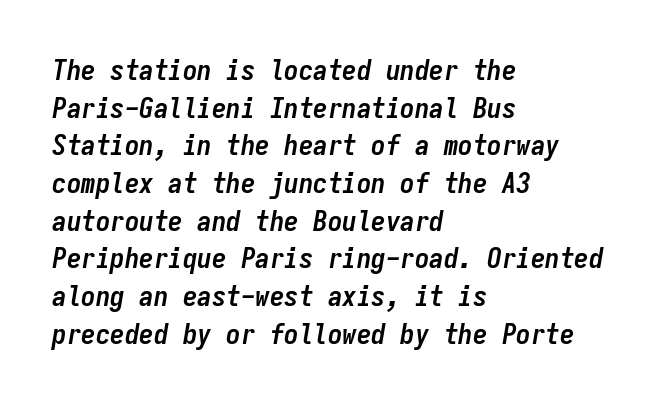
{"italic": "yes", "lean": "right", "slant_degrees": 9, "bold": "yes", "weight": "semibold", "width": "condensed", "stroke_contrast": "low", "x_height": "medium", "monospaced": "yes", "underline": "no", "align": "left", "line_spacing": "normal", "line_spacing_ratio": 1.3, "letter_spacing": "normal", "letter_spacing_em": 0.0, "glyph_px": 29}
